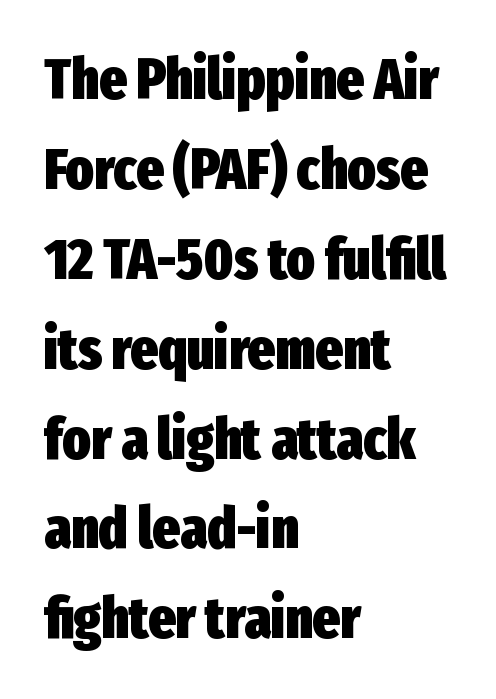
{"serif": "no", "italic": "no", "bold": "yes", "weight": "heavy", "width": "condensed", "stroke_contrast": "low", "x_height": "medium", "monospaced": "no", "underline": "no", "align": "left", "line_spacing": "normal", "line_spacing_ratio": 1.55, "letter_spacing": "normal", "letter_spacing_em": 0.0, "glyph_px": 58}
